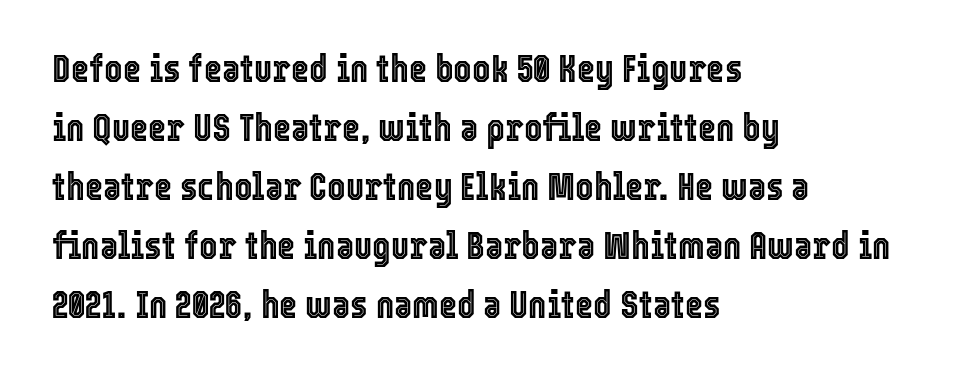
The image shows 39 px condensed type, upright; set left-aligned, normal line spacing (1.51x), normal letter spacing, not underlined; a medium x-height.
